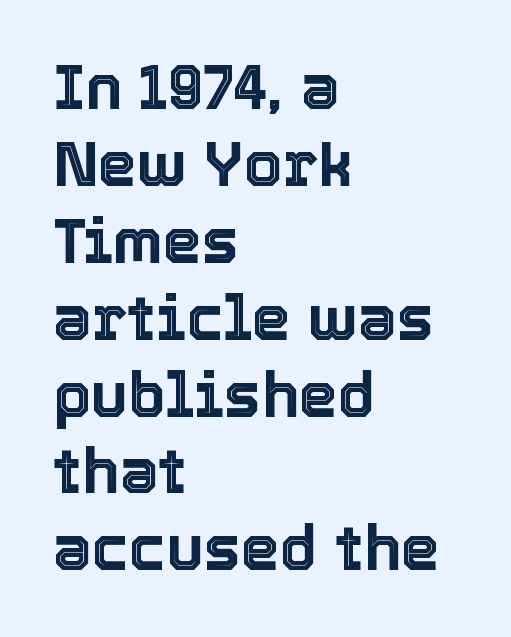
Q: Is the text italic (slanted)? A: No, it is upright.
Q: Is the text underlined? A: No.
Q: How is the paragraph aligned? A: Left-aligned.
Q: Is the spacing between letters normal or unusually wide? A: Normal.
Q: Width (condensed, normal, or wide)? A: Normal.
Q: x-height? A: Medium.
Q: Monospaced? A: No.
